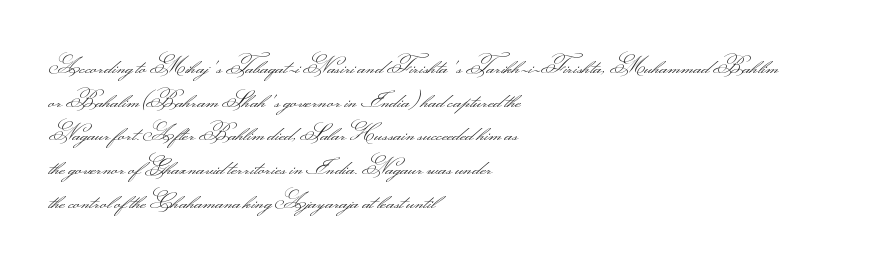
The image shows 22 px text type; set left-aligned, normal line spacing (1.53x), normal letter spacing, not underlined.
